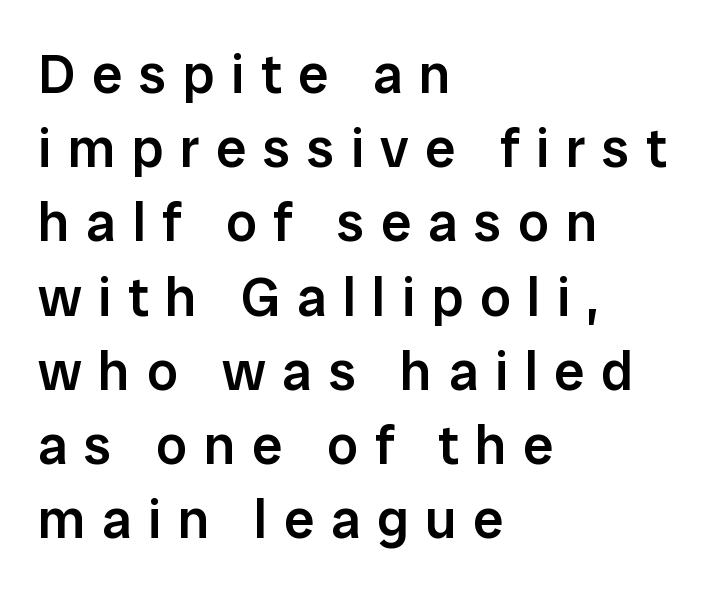
Q: Is the text bold? A: Semi-bold.
Q: Is the text italic (slanted)? A: No, it is upright.
Q: Is the typeface a serif or a sans-serif typeface? A: Sans-serif.
Q: Is the text underlined? A: No.
Q: How is the paragraph aligned? A: Left-aligned.
Q: Is the spacing between letters normal or unusually wide? A: Unusually wide.
Q: Is the spacing between lines tight, normal or loose? A: Normal.
Q: Width (condensed, normal, or wide)? A: Normal.
Q: Stroke contrast? A: Low.
Q: x-height? A: Medium.
Q: Monospaced? A: No.
